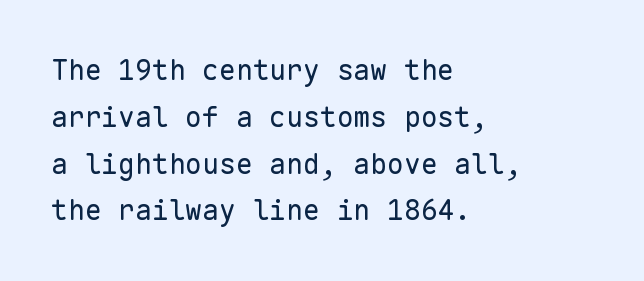
{"serif": "no", "italic": "no", "bold": "no", "weight": "regular", "width": "normal", "stroke_contrast": "low", "x_height": "medium", "monospaced": "yes", "underline": "no", "align": "left", "line_spacing": "normal", "line_spacing_ratio": 1.67, "letter_spacing": "normal", "letter_spacing_em": 0.0, "glyph_px": 28}
